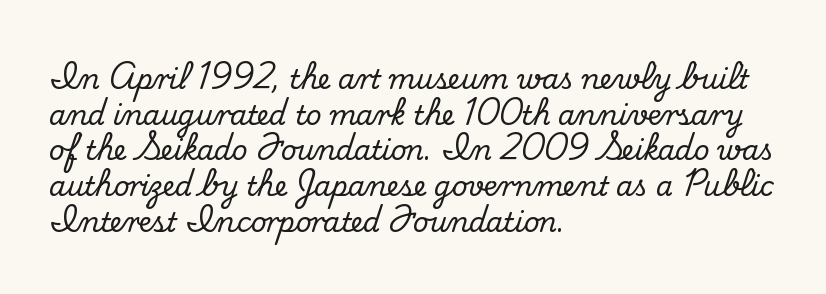
Q: Is the text italic (slanted)? A: Yes.
Q: Is the text underlined? A: No.
Q: How is the paragraph aligned? A: Left-aligned.
Q: Is the spacing between letters normal or unusually wide? A: Normal.
Q: Is the spacing between lines tight, normal or loose? A: Normal.
